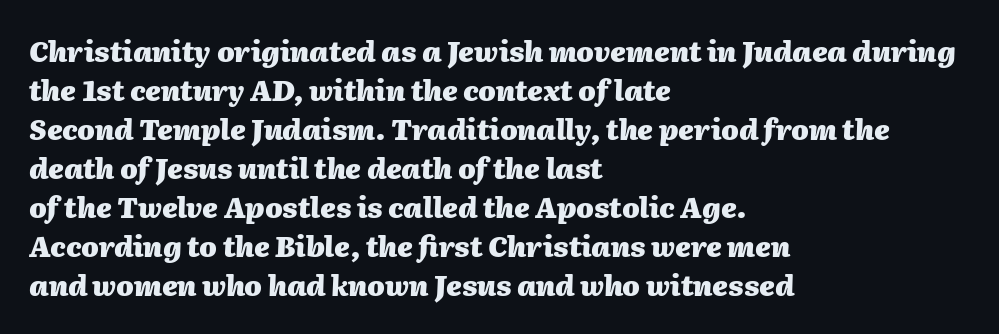
Varying glyph widths throughout — classic text-font behaviour. Each word holds together tightly as a unit, with standard inter-letter gaps. Is the block centered? No — it sits flush against the left margin. The leading is moderate, giving the passage an even texture. A clean baseline with only descenders dipping below it.
